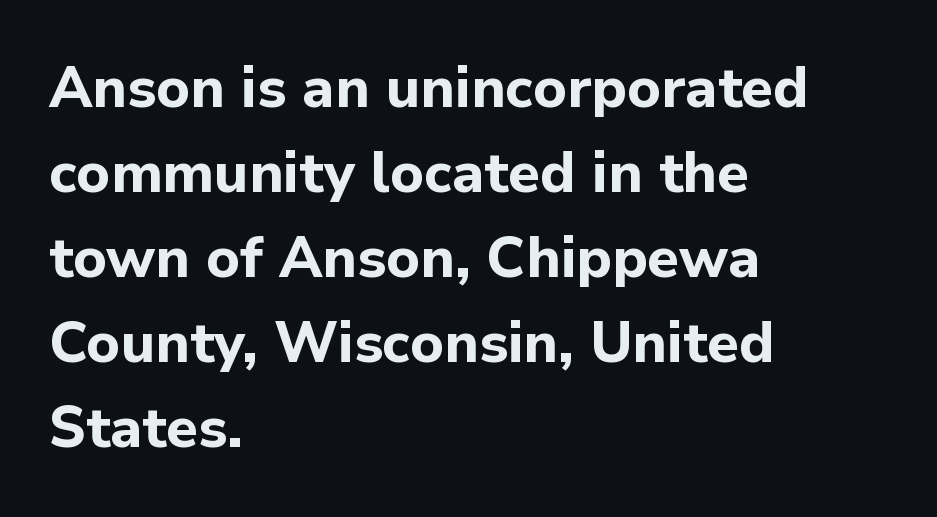
{"serif": "no", "italic": "no", "bold": "yes", "weight": "bold", "width": "normal", "stroke_contrast": "low", "x_height": "medium", "monospaced": "no", "underline": "no", "align": "left", "line_spacing": "normal", "line_spacing_ratio": 1.49, "letter_spacing": "normal", "letter_spacing_em": 0.0, "glyph_px": 57}
